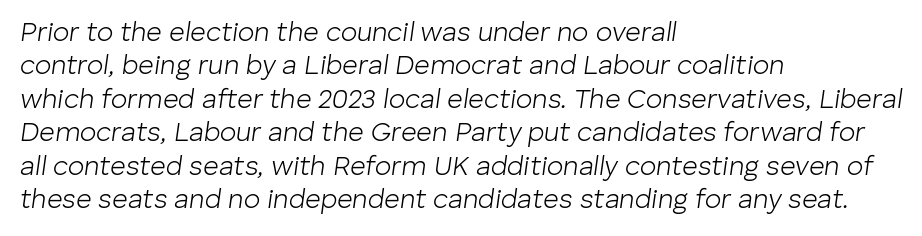
Q: Is the text bold? A: No.
Q: Is the text italic (slanted)? A: Yes, it leans right by about 8 degrees.
Q: Is the text underlined? A: No.
Q: How is the paragraph aligned? A: Left-aligned.
Q: Is the spacing between letters normal or unusually wide? A: Normal.
